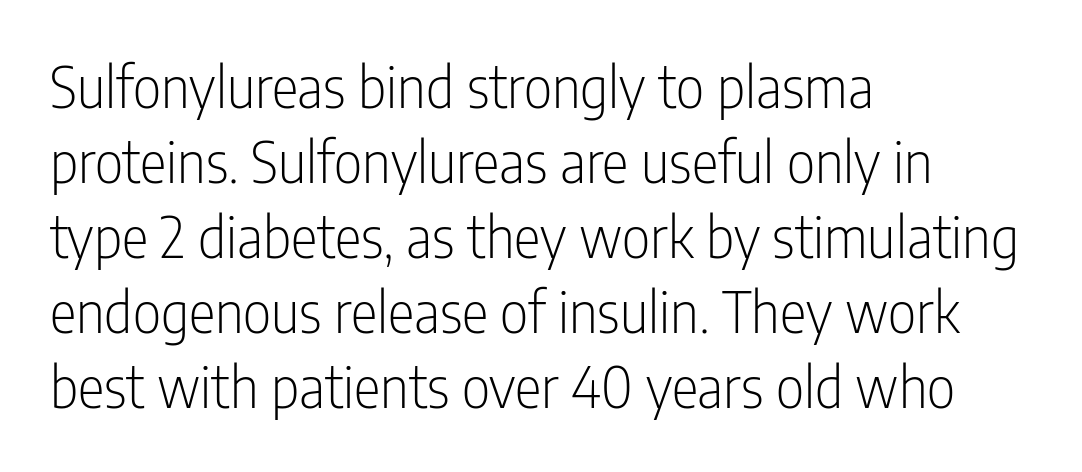
Q: Is the text bold? A: No.
Q: Is the text italic (slanted)? A: No, it is upright.
Q: Is the typeface a serif or a sans-serif typeface? A: Sans-serif.
Q: Is the text underlined? A: No.
Q: How is the paragraph aligned? A: Left-aligned.
Q: Is the spacing between letters normal or unusually wide? A: Normal.
Q: Is the spacing between lines tight, normal or loose? A: Normal.
Q: Width (condensed, normal, or wide)? A: Condensed.
Q: Stroke contrast? A: Low.
Q: x-height? A: Medium.
Q: Monospaced? A: No.
